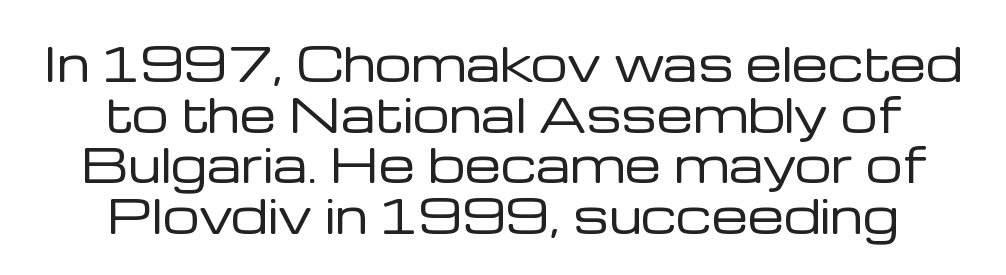
{"serif": "no", "italic": "no", "bold": "no", "weight": "regular", "width": "normal", "stroke_contrast": "low", "x_height": "medium", "monospaced": "no", "underline": "no", "align": "center", "line_spacing": "tight", "line_spacing_ratio": 1.1, "letter_spacing": "normal", "letter_spacing_em": 0.0, "glyph_px": 46}
